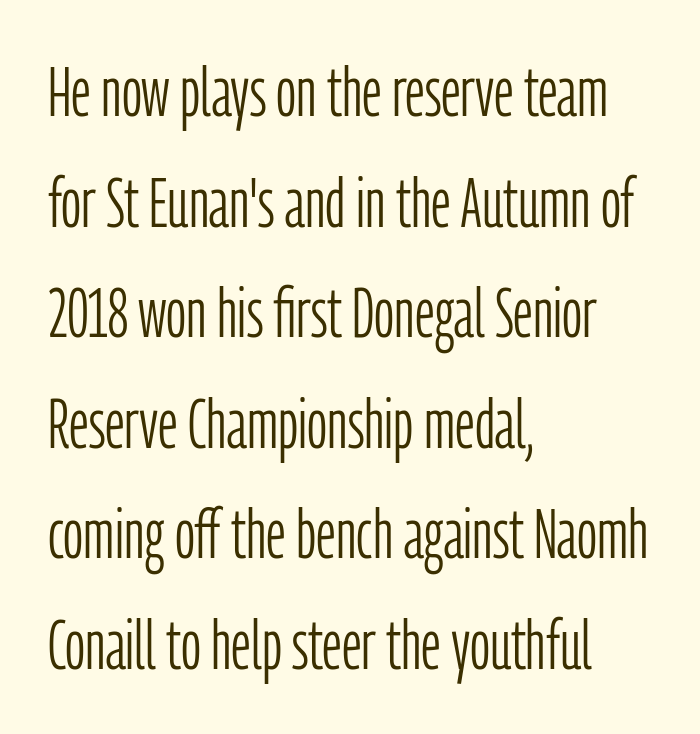
Q: Is the text bold? A: No.
Q: Is the text italic (slanted)? A: No, it is upright.
Q: Is the typeface a serif or a sans-serif typeface? A: Sans-serif.
Q: Is the text underlined? A: No.
Q: How is the paragraph aligned? A: Left-aligned.
Q: Is the spacing between letters normal or unusually wide? A: Normal.
Q: Is the spacing between lines tight, normal or loose? A: Normal.
Q: Width (condensed, normal, or wide)? A: Condensed.
Q: Stroke contrast? A: Low.
Q: x-height? A: Medium.
Q: Monospaced? A: No.
